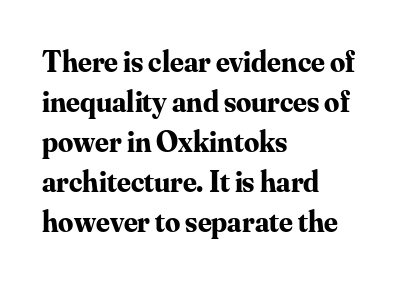
{"serif": "yes", "italic": "no", "bold": "yes", "weight": "bold", "width": "normal", "stroke_contrast": "medium", "x_height": "small", "monospaced": "no", "underline": "no", "align": "left", "line_spacing": "normal", "line_spacing_ratio": 1.33, "letter_spacing": "normal", "letter_spacing_em": 0.0, "glyph_px": 30}
